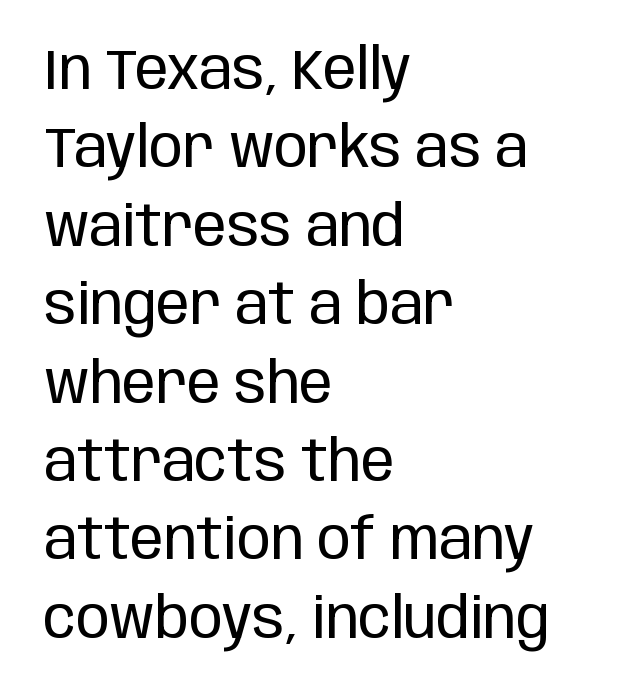
{"serif": "no", "italic": "no", "bold": "no", "weight": "regular", "width": "condensed", "stroke_contrast": "low", "x_height": "large", "monospaced": "no", "underline": "no", "align": "left", "line_spacing": "normal", "line_spacing_ratio": 1.4, "letter_spacing": "normal", "letter_spacing_em": 0.0, "glyph_px": 56}
